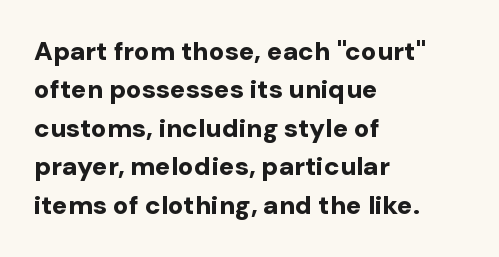
A typesetter would mark this as roman, not italic. Rule under the text: the space is simply empty. Layout note: lines flush left. The designer left line spacing at the default. What weight is shown? A full bold with thick strokes. This sample uses plain, unmodified letter spacing.
